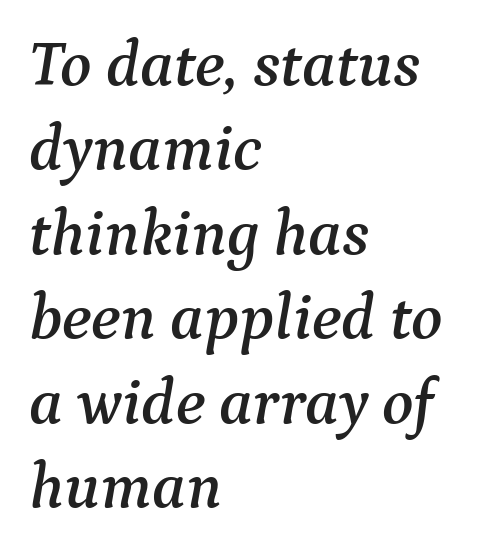
{"serif": "yes", "italic": "yes", "lean": "right", "slant_degrees": 9, "width": "normal", "stroke_contrast": "medium", "x_height": "medium", "monospaced": "no", "underline": "no", "align": "left", "line_spacing": "normal", "line_spacing_ratio": 1.3, "letter_spacing": "normal", "letter_spacing_em": 0.0, "glyph_px": 65}
